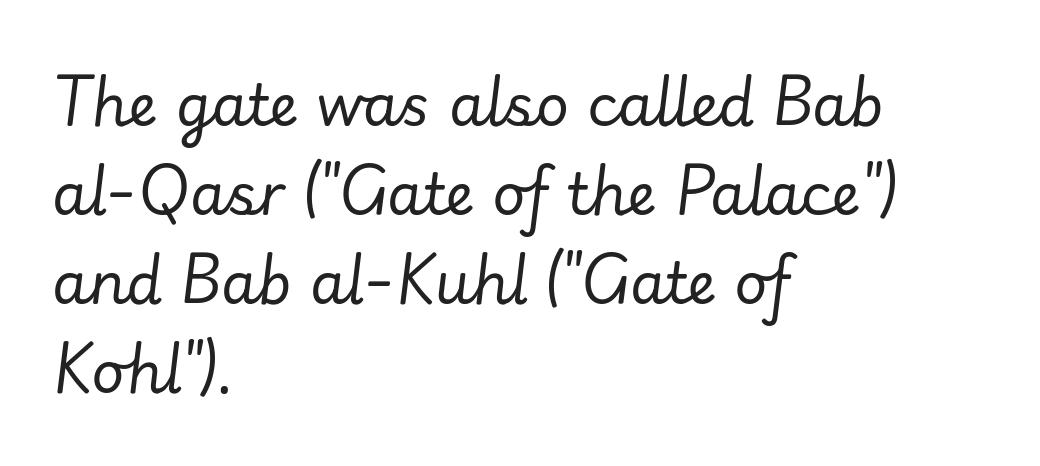
You could not count columns in this text — the font is proportionally spaced. A typesetter would mark this as italic. This rendering features lettering with no underline. Between one letter and the next there's only the usual sliver of space. The strokes carry an ordinary text weight at most.
